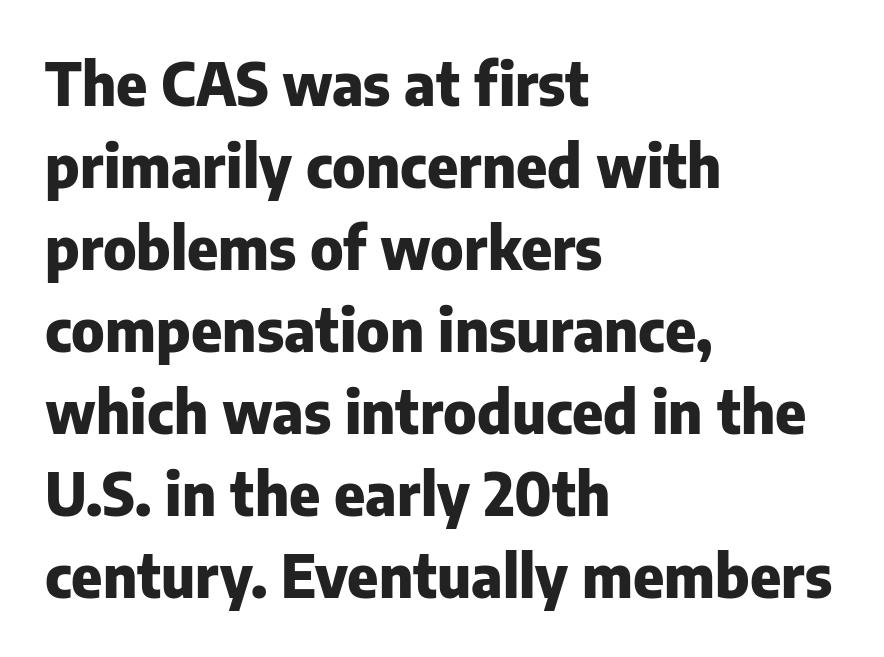
The image shows 59 px heavy sans-serif type, upright; set left-aligned, normal line spacing (1.39x), normal letter spacing, not underlined; low stroke contrast and a medium x-height.
